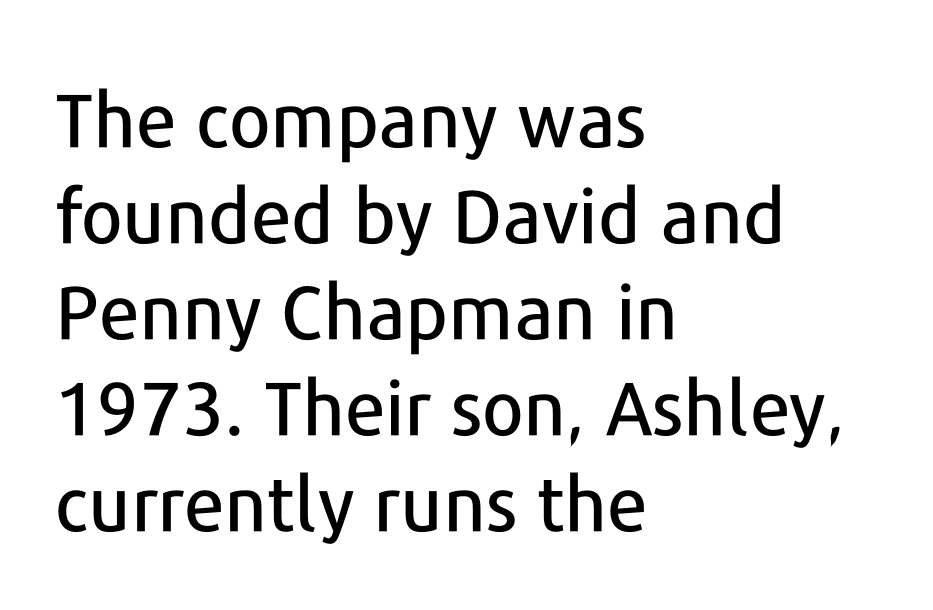
Q: Is the text italic (slanted)? A: No, it is upright.
Q: Is the typeface a serif or a sans-serif typeface? A: Sans-serif.
Q: Is the text underlined? A: No.
Q: How is the paragraph aligned? A: Left-aligned.
Q: Is the spacing between letters normal or unusually wide? A: Normal.
Q: Is the spacing between lines tight, normal or loose? A: Normal.
Q: Width (condensed, normal, or wide)? A: Normal.
Q: Stroke contrast? A: Low.
Q: x-height? A: Medium.
Q: Monospaced? A: No.
